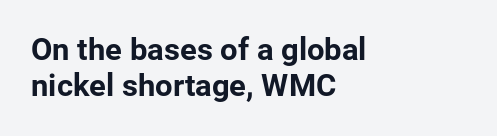
{"serif": "no", "italic": "no", "bold": "yes", "weight": "bold", "width": "normal", "stroke_contrast": "low", "x_height": "medium", "monospaced": "no", "underline": "no", "align": "left", "line_spacing_ratio": 1.17, "letter_spacing": "normal", "letter_spacing_em": 0.0, "glyph_px": 31}
